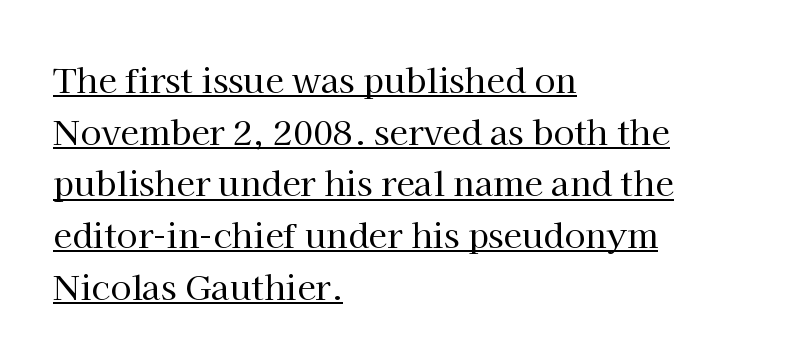
These glyphs show unthickened strokes, regular width or finer. To sum up the face: it has serifs. Do the characters align in a grid? No, the font is proportional. Posture: vertical. Honestly, the row spacing looks completely unremarkable. This sample uses plain, unmodified letter spacing.
